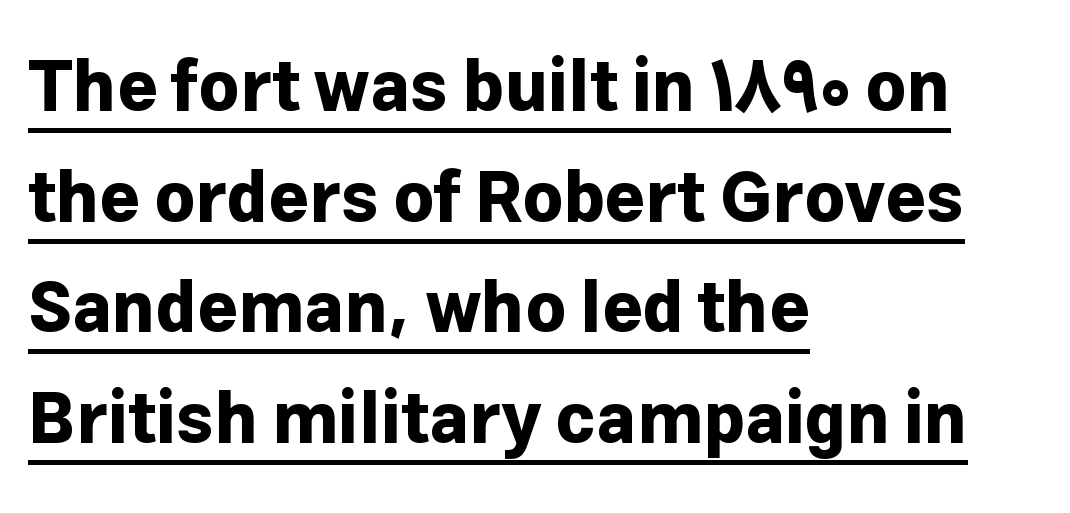
{"serif": "no", "italic": "no", "bold": "yes", "weight": "bold", "width": "normal", "stroke_contrast": "low", "x_height": "medium", "monospaced": "no", "underline": "yes", "align": "left", "line_spacing": "normal", "line_spacing_ratio": 1.58, "letter_spacing": "normal", "letter_spacing_em": 0.0, "glyph_px": 70}
